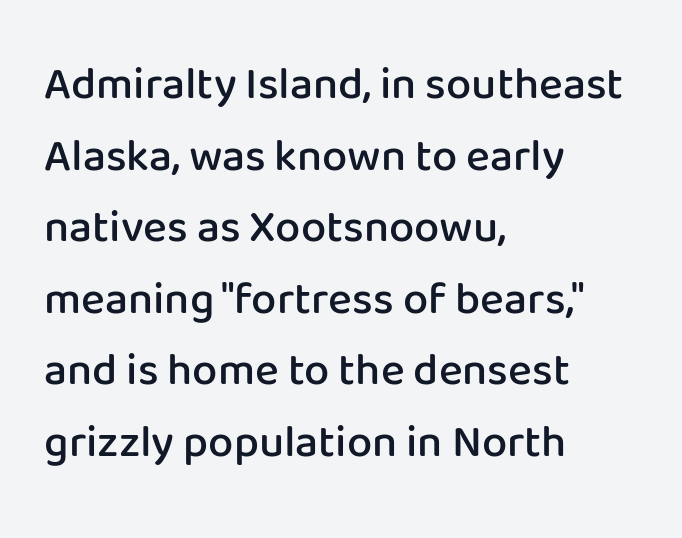
{"serif": "no", "italic": "no", "bold": "semi", "weight": "semibold", "width": "normal", "stroke_contrast": "low", "x_height": "medium", "monospaced": "no", "underline": "no", "align": "left", "line_spacing": "normal", "line_spacing_ratio": 1.59, "letter_spacing": "normal", "letter_spacing_em": 0.0, "glyph_px": 45}
